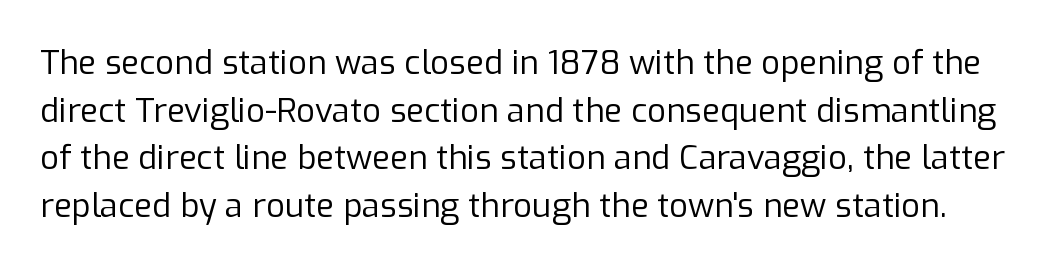
{"serif": "no", "italic": "no", "bold": "no", "weight": "regular", "width": "normal", "stroke_contrast": "low", "x_height": "medium", "monospaced": "no", "underline": "no", "line_spacing": "normal", "line_spacing_ratio": 1.44, "letter_spacing": "normal", "letter_spacing_em": 0.0, "glyph_px": 33}
